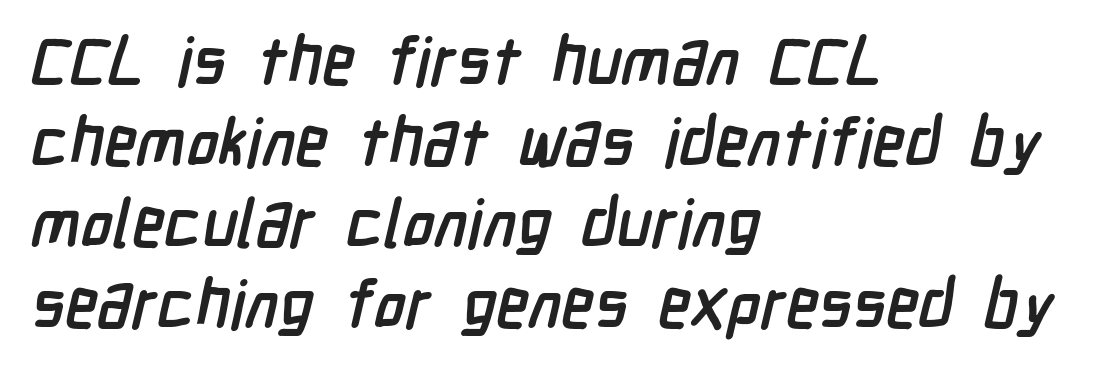
The image shows 67 px semibold, condensed sans-serif type; set left-aligned, line spacing 1.21x, normal letter spacing, not underlined; low stroke contrast and a medium x-height.
